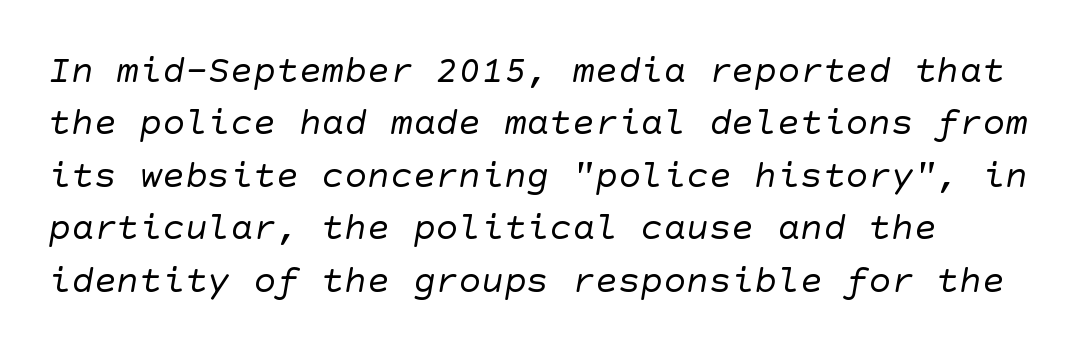
The image shows 38 px regular-weight sans-serif type; set normal line spacing (1.38x), normal letter spacing, not underlined; low stroke contrast and a large x-height.
